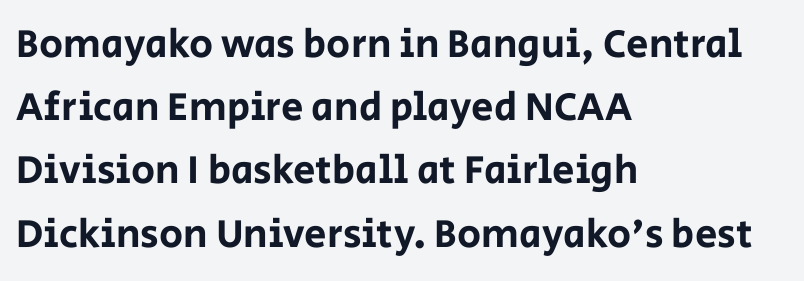
The image shows 40 px sans-serif type, upright; set left-aligned, normal line spacing (1.58x), normal letter spacing, not underlined; low stroke contrast and a large x-height.
